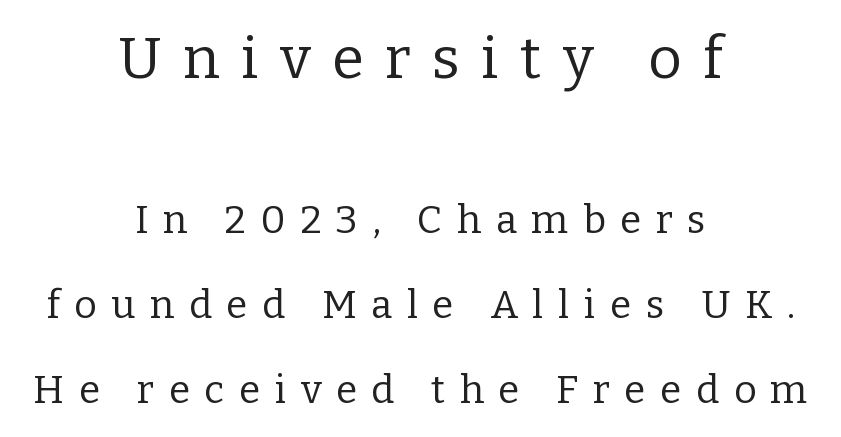
Regarding serifs, this sample has them. Letters rest on an invisible, unmarked baseline. Larger block? The one above; the one below is distinctly smaller. Here the designer chose a conventional face with non-uniform glyph widths.
